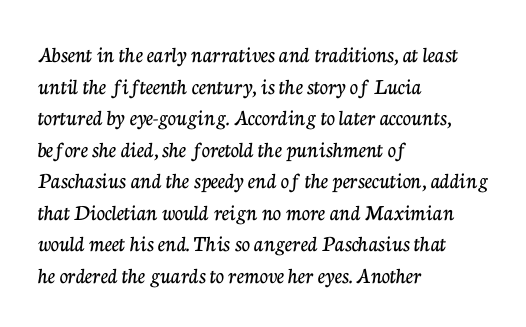
The letterforms sit shoulder to shoulder at normal distance. The paragraph has a hard left edge and a soft right edge. A clean baseline with only descenders dipping below it.
